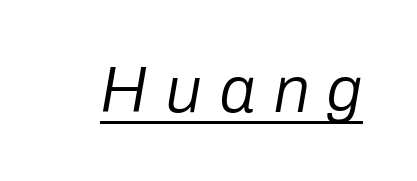
Is the type slanted? Yes — the strokes lean at a clear angle. A continuous stroke trails under the words, as in a hyperlink. The face used here is proportionally spaced, like ordinary book or web type. This is not heavy type; no bold has been used. What stands out about the letter spacing? Its width — letters are far apart.
